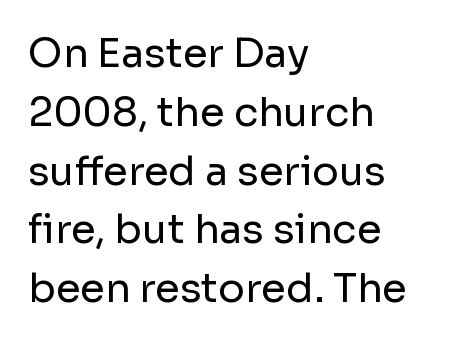
{"serif": "no", "italic": "no", "bold": "no", "weight": "regular", "width": "normal", "stroke_contrast": "low", "x_height": "medium", "monospaced": "no", "underline": "no", "align": "left", "line_spacing": "normal", "line_spacing_ratio": 1.47, "letter_spacing": "normal", "letter_spacing_em": 0.0, "glyph_px": 40}
